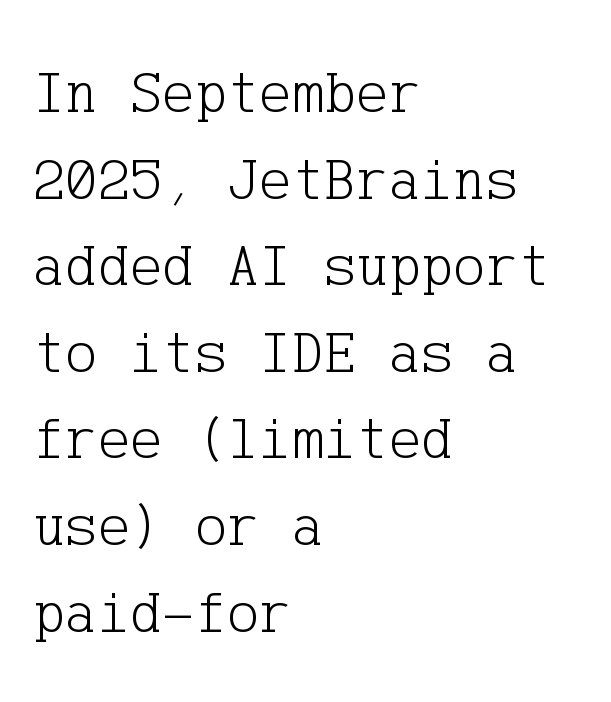
The image shows 61 px light serif type, upright; set left-aligned, normal line spacing (1.42x), normal letter spacing, not underlined; low stroke contrast and a medium x-height.
